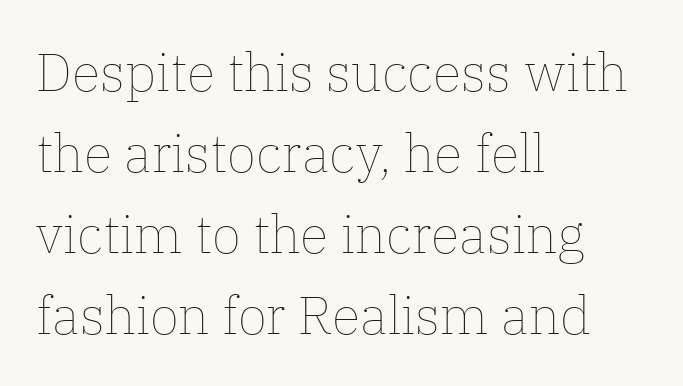
The weight tops out at a normal text grade. Think of a printed novel: that variable character pitch is what you see here. Nobody drew a line under any word here. Teacher's note: observe the even left margin — that is flush-left alignment. The gaps between neighbouring characters are ordinary and unremarkable.
